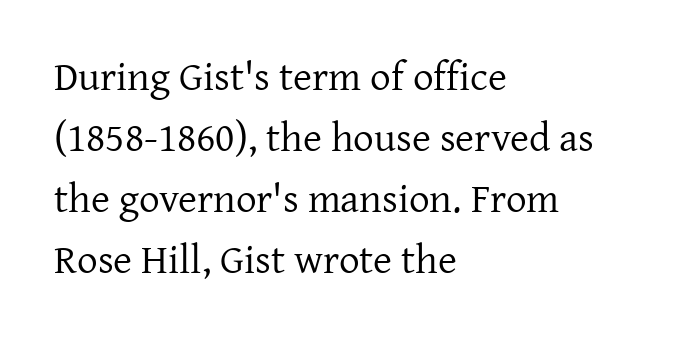
The image shows 41 px regular-weight serif type, upright; set left-aligned, normal line spacing (1.49x), normal letter spacing, not underlined; low stroke contrast and a medium x-height.
